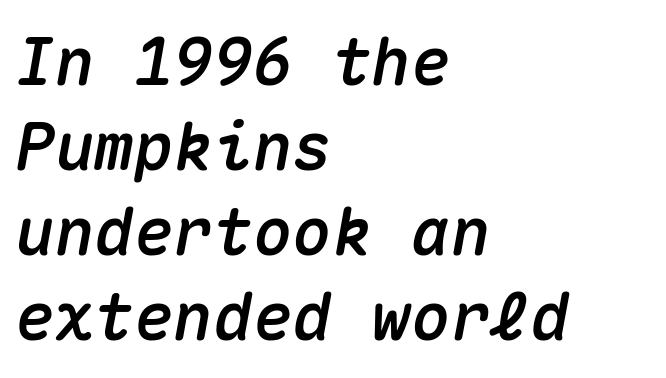
Q: Is the text italic (slanted)? A: Yes, it leans right by about 10 degrees.
Q: Is the text underlined? A: No.
Q: How is the paragraph aligned? A: Left-aligned.
Q: Is the spacing between letters normal or unusually wide? A: Normal.
Q: Is the spacing between lines tight, normal or loose? A: Normal.
Q: Width (condensed, normal, or wide)? A: Normal.
Q: Stroke contrast? A: Medium.
Q: x-height? A: Medium.
Q: Monospaced? A: Yes.
